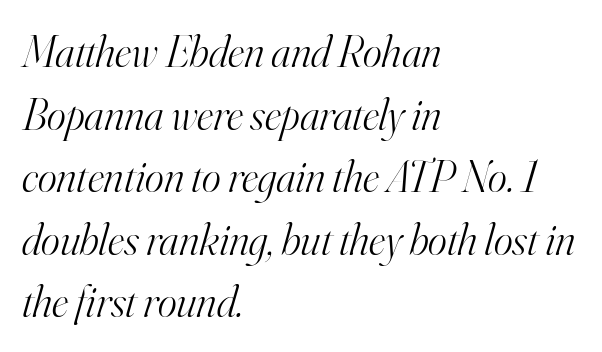
Proportional: the letters do not fall into vertical columns. Anything drawn beneath the words? Only blank space. The lettering tilts uniformly, giving the passage an italic look. In terms of leading, this rendering sits right in the middle. The setting favours the left margin, as ordinary paragraphs usually do. Between one letter and the next there's only the usual sliver of space.
